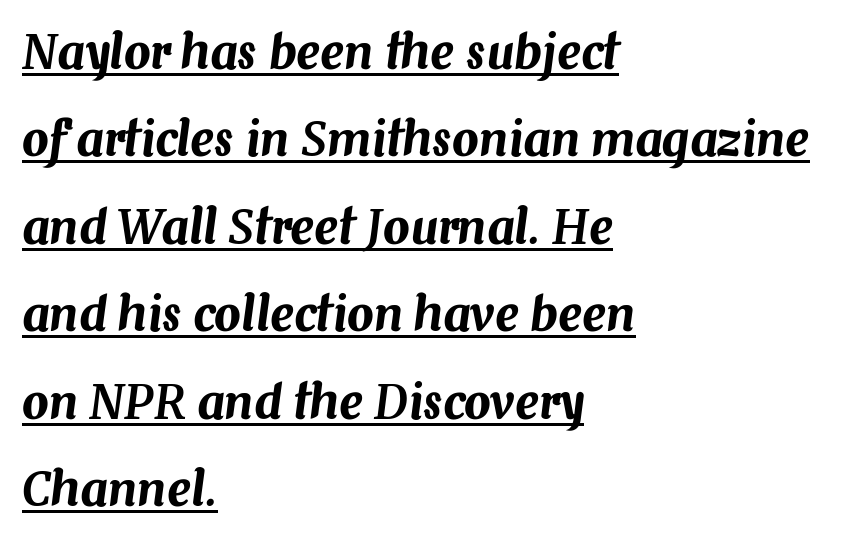
The image shows 47 px text type, italic (leaning right); set left-aligned, line spacing 1.86x, normal letter spacing, underlined; medium stroke contrast and a medium x-height.
